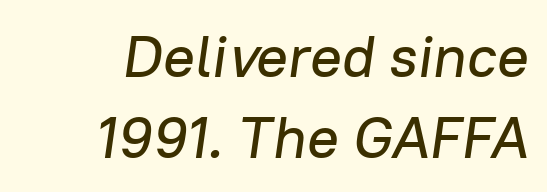
{"italic": "yes", "lean": "right", "slant_degrees": 8, "width": "normal", "stroke_contrast": "low", "x_height": "medium", "monospaced": "no", "underline": "no", "align": "right", "line_spacing": "normal", "line_spacing_ratio": 1.37, "letter_spacing": "normal", "letter_spacing_em": 0.0, "glyph_px": 59}
